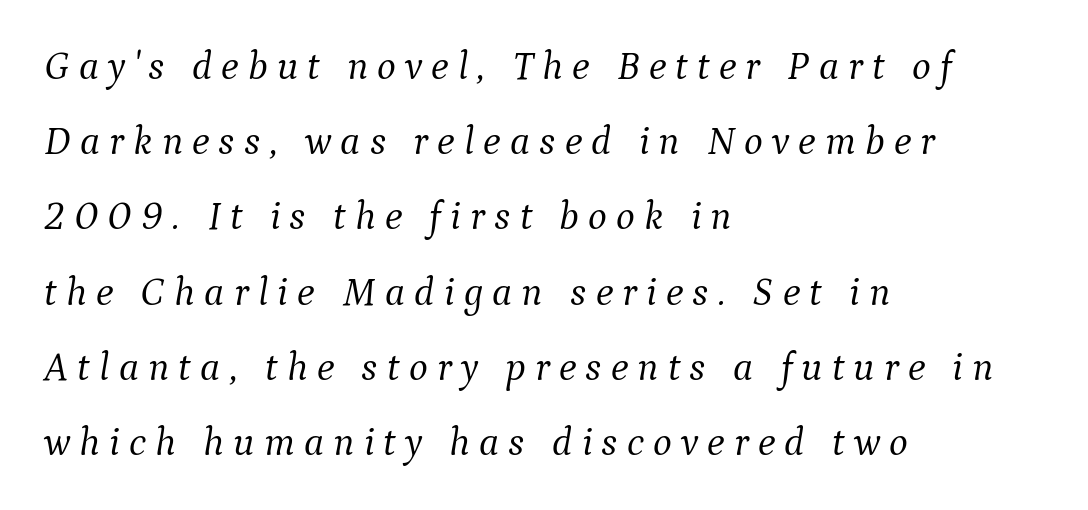
The image shows 40 px light serif type, italic (leaning right); set left-aligned, line spacing 1.88x, unusually wide letter spacing (+0.23 em), not underlined; medium stroke contrast and a medium x-height.
